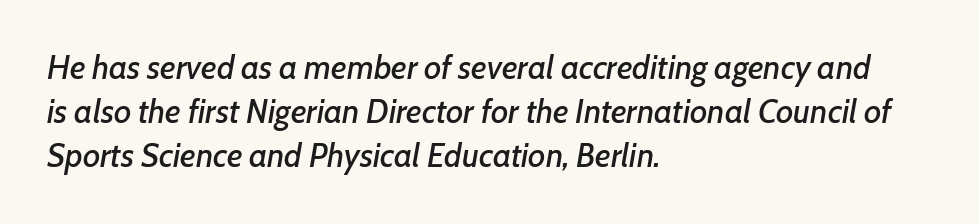
Q: Is the text italic (slanted)? A: Yes, it leans right by about 7 degrees.
Q: Is the text underlined? A: No.
Q: How is the paragraph aligned? A: Left-aligned.
Q: Is the spacing between letters normal or unusually wide? A: Normal.
Q: Is the spacing between lines tight, normal or loose? A: Normal.
Q: Width (condensed, normal, or wide)? A: Normal.
Q: Stroke contrast? A: Low.
Q: x-height? A: Medium.
Q: Monospaced? A: No.
